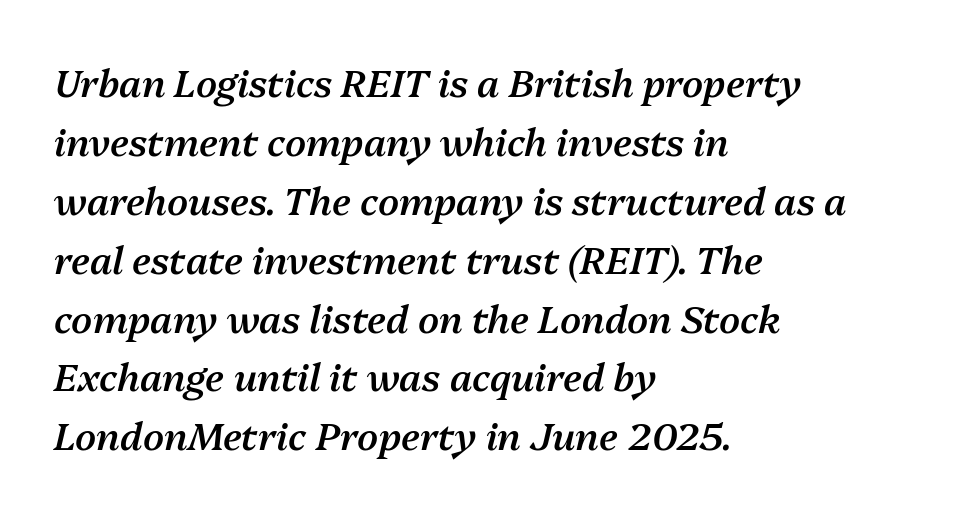
Q: Is the text bold? A: Semi-bold.
Q: Is the text italic (slanted)? A: Yes, it leans right by about 13 degrees.
Q: Is the text underlined? A: No.
Q: How is the paragraph aligned? A: Left-aligned.
Q: Is the spacing between letters normal or unusually wide? A: Normal.
Q: Is the spacing between lines tight, normal or loose? A: Normal.
Q: Width (condensed, normal, or wide)? A: Normal.
Q: Stroke contrast? A: Medium.
Q: x-height? A: Medium.
Q: Monospaced? A: No.
